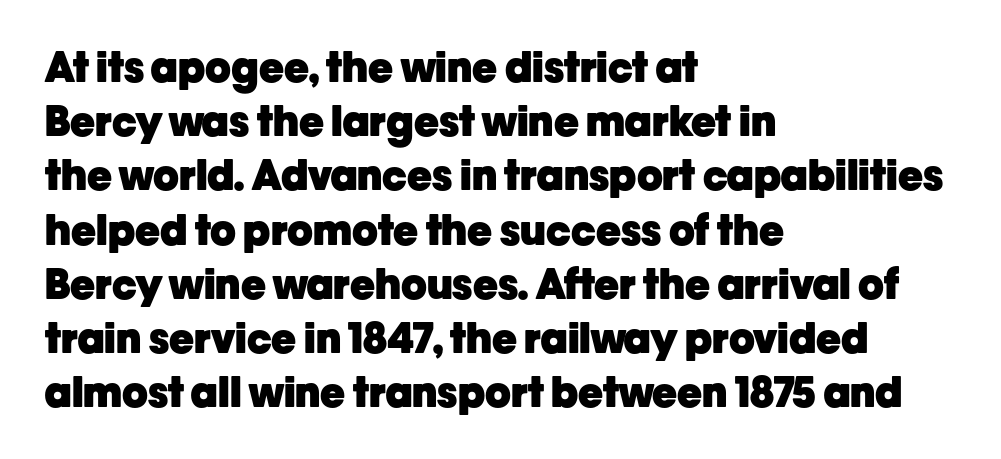
The block of text has a typical density, with ordinary space between rows. What kind of face is this? One without serifs — a sans. Each row of text sits above clean, open space. The rendering uses a bold face; every stroke is thick and dark. This rendering leaves character spacing at its baseline value. This rendering uses left alignment, leaving the right contour irregular.
